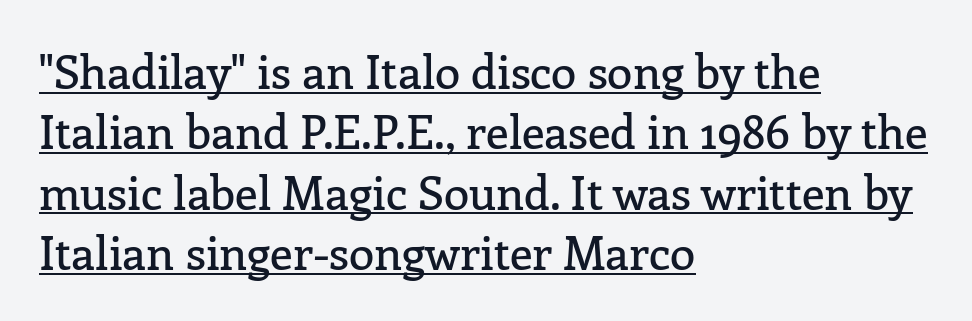
Q: Is the text italic (slanted)? A: No, it is upright.
Q: Is the typeface a serif or a sans-serif typeface? A: Serif.
Q: Is the text underlined? A: Yes.
Q: How is the paragraph aligned? A: Left-aligned.
Q: Is the spacing between letters normal or unusually wide? A: Normal.
Q: Is the spacing between lines tight, normal or loose? A: Normal.
Q: Width (condensed, normal, or wide)? A: Normal.
Q: Stroke contrast? A: Low.
Q: x-height? A: Medium.
Q: Monospaced? A: No.
